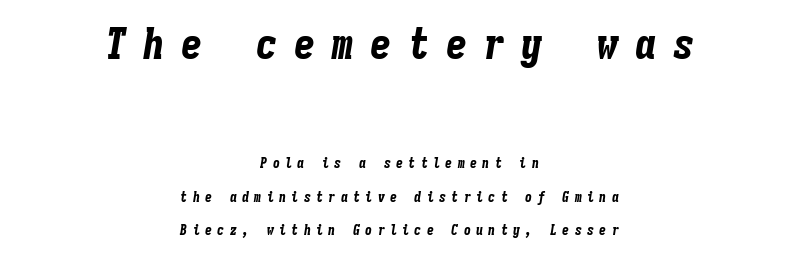
Q: Is the text bold? A: Yes.
Q: Is the text italic (slanted)? A: Yes, it leans right by about 9 degrees.
Q: Is the text underlined? A: No.
Q: How is the paragraph aligned? A: Centered.
Q: Is the spacing between letters normal or unusually wide? A: Unusually wide.
Q: Is the spacing between lines tight, normal or loose? A: Loose.
Q: Which block of text is set in a larger size, the first (top) or the second (bottom)? A: The first (top) one.
Q: Width (condensed, normal, or wide)? A: Condensed.
Q: Stroke contrast? A: Low.
Q: x-height? A: Medium.
Q: Monospaced? A: Yes.
